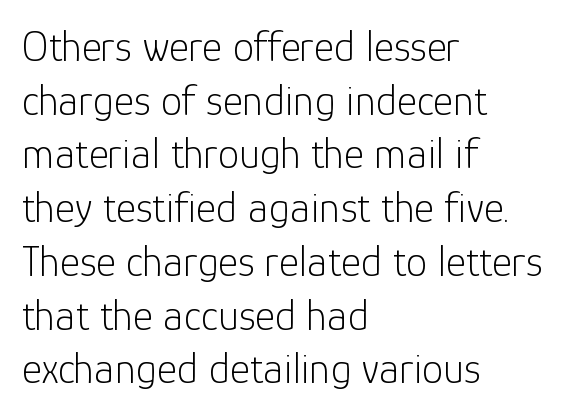
{"serif": "no", "italic": "no", "bold": "no", "weight": "light", "width": "normal", "stroke_contrast": "low", "x_height": "medium", "monospaced": "no", "underline": "no", "align": "left", "line_spacing": "normal", "line_spacing_ratio": 1.25, "letter_spacing": "normal", "letter_spacing_em": 0.0, "glyph_px": 43}
